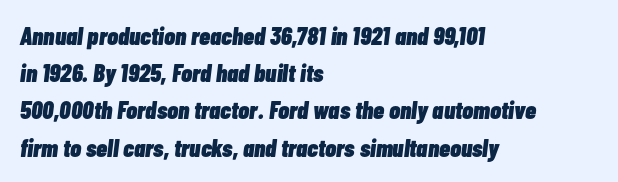
Q: Is the text bold? A: Yes.
Q: Is the text italic (slanted)? A: Yes, it leans right by about 7 degrees.
Q: Is the text underlined? A: No.
Q: How is the paragraph aligned? A: Left-aligned.
Q: Is the spacing between letters normal or unusually wide? A: Normal.
Q: Is the spacing between lines tight, normal or loose? A: Normal.
